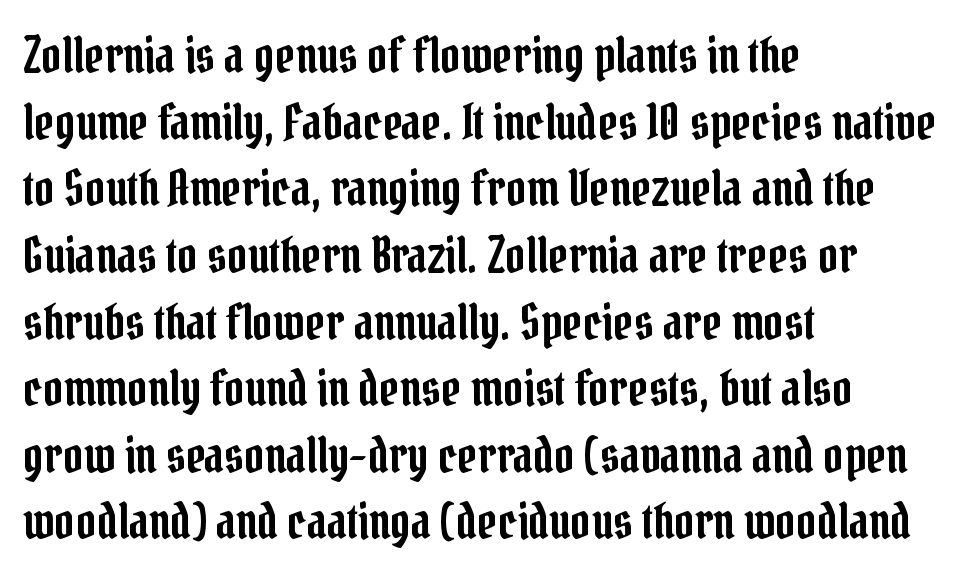
The image shows 49 px condensed serif type, upright; set left-aligned, normal line spacing (1.36x), normal letter spacing, not underlined; low stroke contrast and a medium x-height.
